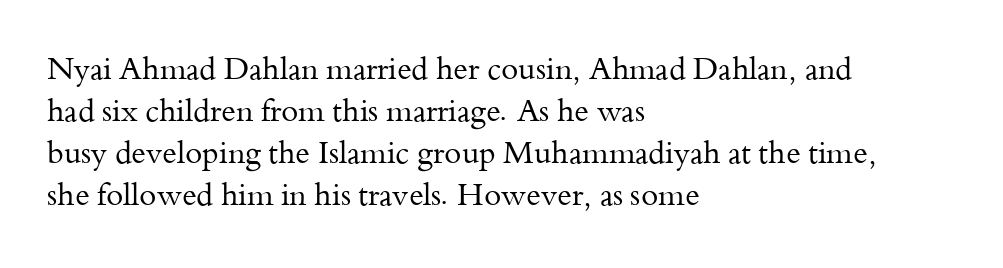
Here the glyphs are tracked normally, forming tight word shapes. A typesetter would call this leading conventional body-copy spacing. Letters rest on an invisible, unmarked baseline. Unlike italic type, these characters show no tilt at all. The typesetter chose a ragged-right arrangement here.
